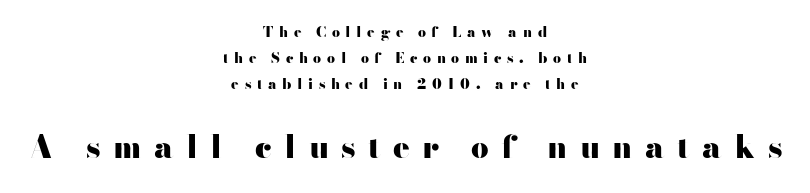
{"serif": "no", "italic": "no", "bold": "yes", "weight": "heavy", "width": "wide", "stroke_contrast": "high", "x_height": "small", "monospaced": "no", "underline": "no", "align": "center", "line_spacing_ratio": 1.84, "letter_spacing": "wide", "letter_spacing_em": 0.4, "larger_block": "second", "size_ratio": 2.21, "glyph_px": 31}
